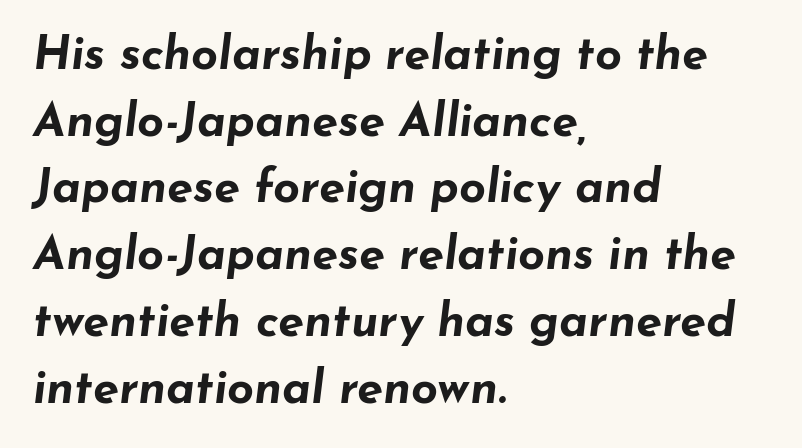
Q: Is the text bold? A: Yes.
Q: Is the text italic (slanted)? A: Yes, it leans right by about 7 degrees.
Q: Is the text underlined? A: No.
Q: How is the paragraph aligned? A: Left-aligned.
Q: Is the spacing between letters normal or unusually wide? A: Normal.
Q: Is the spacing between lines tight, normal or loose? A: Normal.
Q: Width (condensed, normal, or wide)? A: Wide.
Q: Stroke contrast? A: Low.
Q: x-height? A: Small.
Q: Monospaced? A: No.
